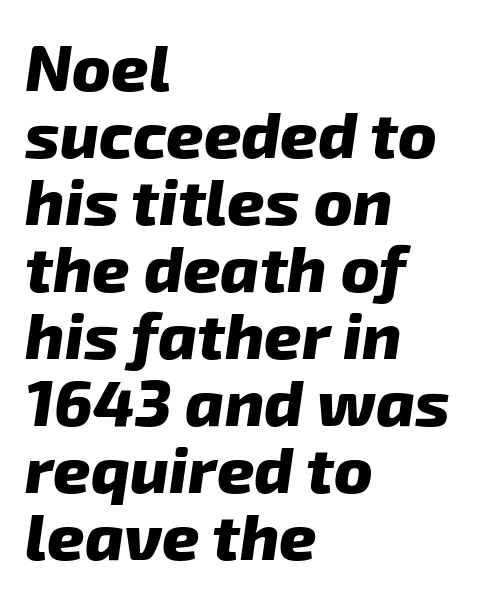
The face used here is rendered with its standard letterfit. The rag falls on the right side of this text block. The passage shown is typed in a proportional face where columns would drift. Weight: bold.
